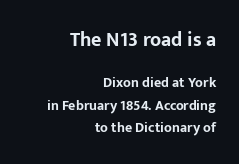
{"italic": "no", "bold": "yes", "underline": "no", "align": "right", "line_spacing": "normal", "line_spacing_ratio": 1.61, "letter_spacing": "normal", "letter_spacing_em": 0.0, "larger_block": "first", "size_ratio": 1.43, "glyph_px": 20}
